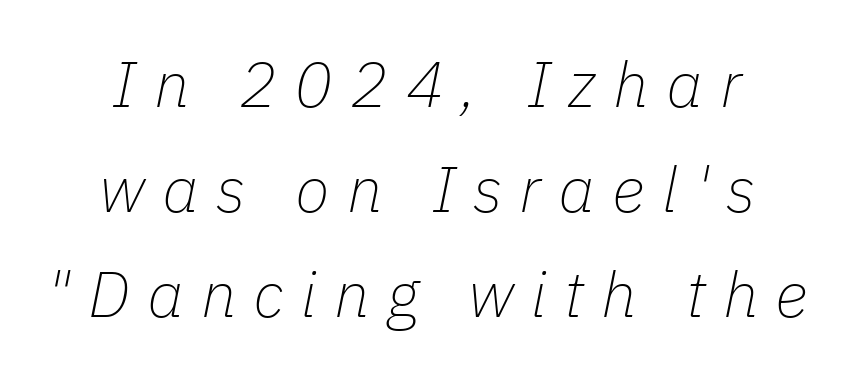
{"italic": "yes", "lean": "right", "slant_degrees": 11, "bold": "no", "weight": "thin", "width": "normal", "stroke_contrast": "low", "x_height": "medium", "monospaced": "no", "underline": "no", "line_spacing": "normal", "line_spacing_ratio": 1.64, "letter_spacing": "wide", "letter_spacing_em": 0.27, "glyph_px": 64}
